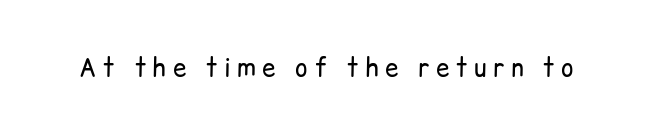
{"italic": "no", "bold": "no", "underline": "no", "letter_spacing": "wide", "letter_spacing_em": 0.27, "glyph_px": 24}
